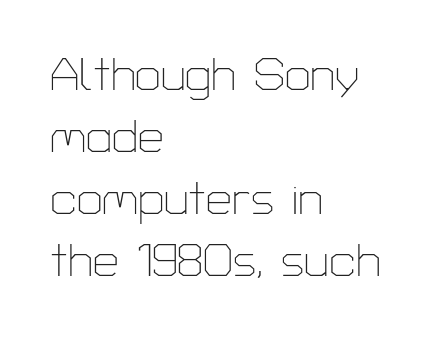
Q: Is the text bold? A: No.
Q: Is the text italic (slanted)? A: No, it is upright.
Q: Is the typeface a serif or a sans-serif typeface? A: Sans-serif.
Q: Is the text underlined? A: No.
Q: How is the paragraph aligned? A: Left-aligned.
Q: Is the spacing between letters normal or unusually wide? A: Normal.
Q: Is the spacing between lines tight, normal or loose? A: Normal.
Q: Width (condensed, normal, or wide)? A: Normal.
Q: Stroke contrast? A: Low.
Q: x-height? A: Medium.
Q: Monospaced? A: No.
